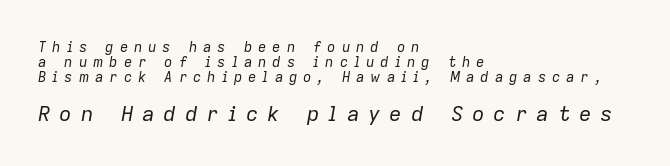
{"italic": "yes", "lean": "right", "slant_degrees": 9, "bold": "no", "underline": "no", "align": "left", "line_spacing": "tight", "line_spacing_ratio": 1.08, "letter_spacing": "wide", "letter_spacing_em": 0.42, "larger_block": "second", "size_ratio": 1.5, "glyph_px": 21}
